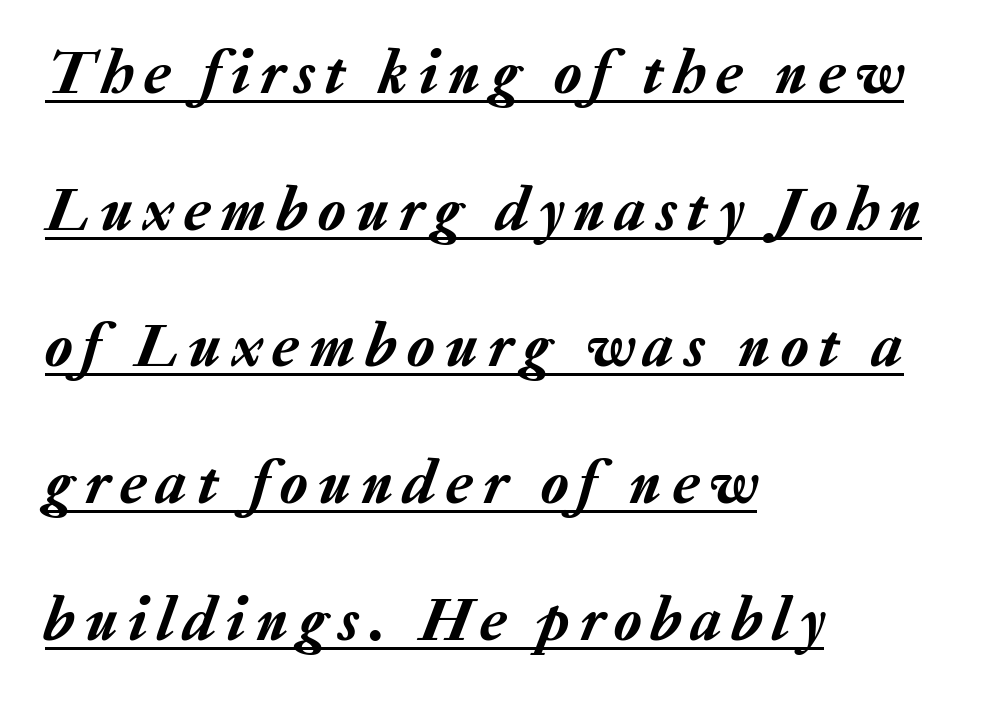
In designer terms, the underline attribute is active on this setting. Character widths vary here, with narrow letters taking less room than wide ones. When letters slant like this, we call the style italic. The leading is generous, giving the passage an open texture. Line starts are locked; line ends wander.
